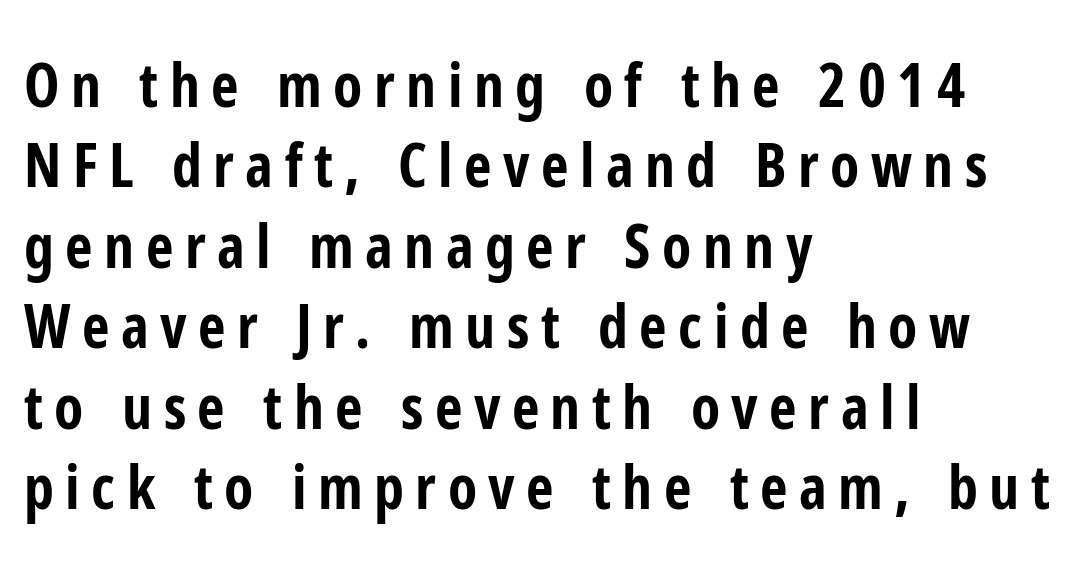
Leading: standard. Unlike a traditional serif, this face leaves its strokes unadorned. The typography opts for an upright posture over an oblique one. This rendering features lettering with no underline.
